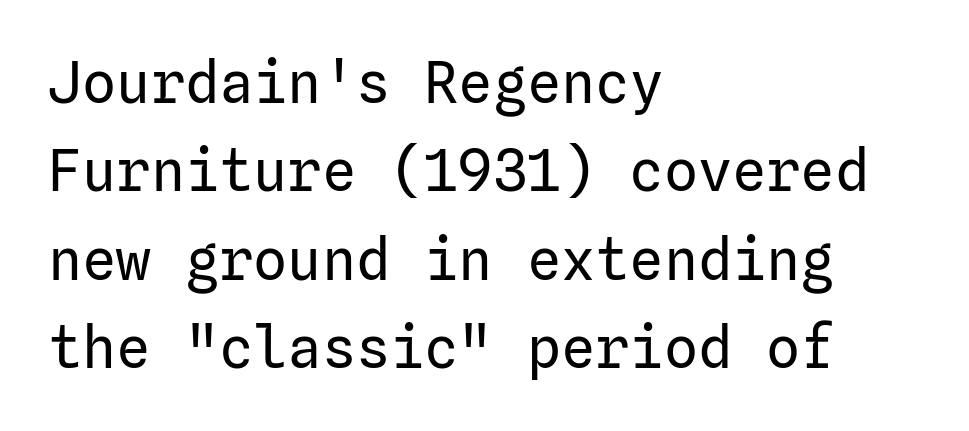
The image shows 57 px regular-weight sans-serif type, upright; set left-aligned, normal line spacing (1.55x), normal letter spacing, not underlined; low stroke contrast and a medium x-height.
